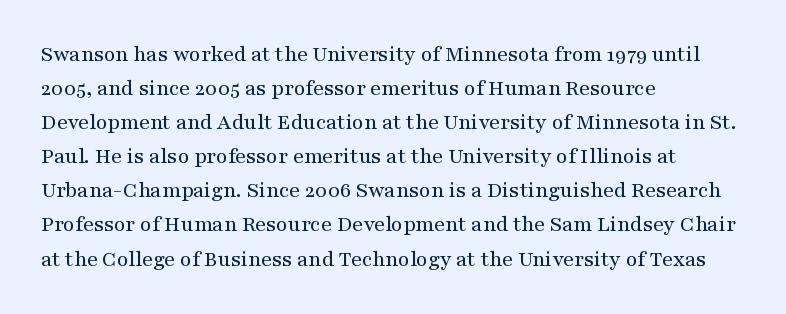
Students, observe: this is what conventionally led text looks like. This sample uses an upright cut, with every glyph sitting square on the baseline. A clean baseline with only descenders dipping below it. Each word holds together tightly as a unit, with standard inter-letter gaps.
